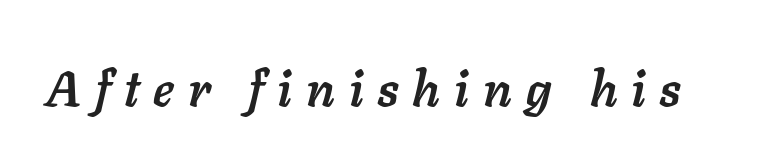
{"italic": "yes", "lean": "right", "slant_degrees": 11, "bold": "yes", "weight": "semibold", "width": "normal", "stroke_contrast": "low", "x_height": "medium", "monospaced": "no", "underline": "no", "letter_spacing": "wide", "letter_spacing_em": 0.29, "glyph_px": 49}
